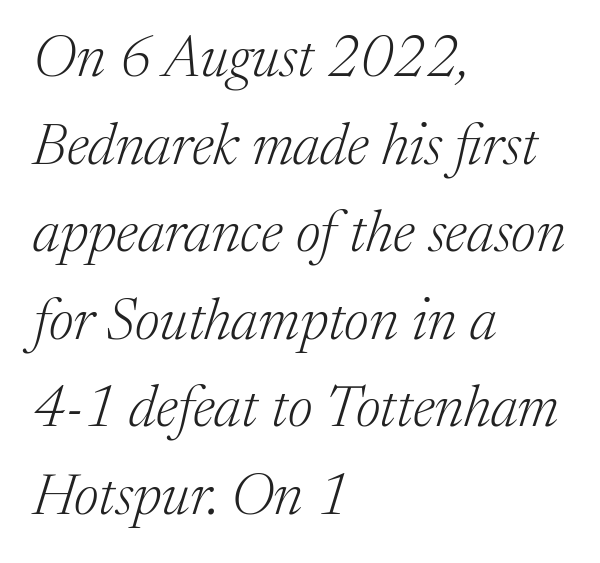
Are there feet on the stems? There are — it's a serif. Caption: multi-line text, flush left, ragged right. Character widths vary here, with narrow letters taking less room than wide ones. The weight tops out at a normal text grade. The passage shown leans; its letterforms are oblique.
